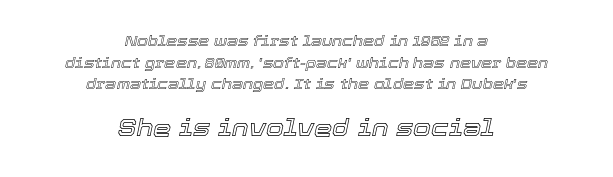
The image shows 23 px text type, italic (leaning right); set centered, normal line spacing (1.55x), normal letter spacing, not underlined; the second (bottom) block is 1.64x larger.
